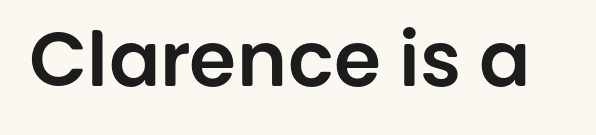
I'd call this a sans setting — the letters go barefoot. Only glyphs here, with clear space below each row. Proportional: the letters do not fall into vertical columns. Posture: upright roman. The type is set solid horizontally, with unmodified tracking.
